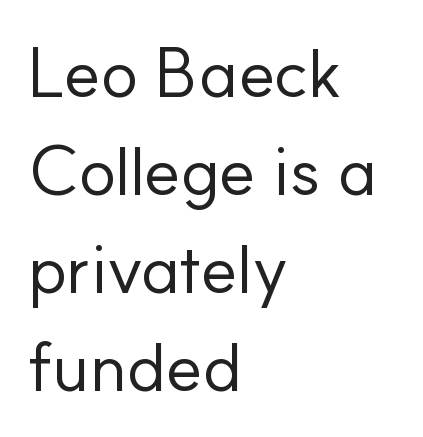
Q: Is the text bold? A: No.
Q: Is the text italic (slanted)? A: No, it is upright.
Q: Is the typeface a serif or a sans-serif typeface? A: Sans-serif.
Q: Is the text underlined? A: No.
Q: How is the paragraph aligned? A: Left-aligned.
Q: Is the spacing between letters normal or unusually wide? A: Normal.
Q: Is the spacing between lines tight, normal or loose? A: Normal.
Q: Width (condensed, normal, or wide)? A: Normal.
Q: Stroke contrast? A: Low.
Q: x-height? A: Small.
Q: Monospaced? A: No.
